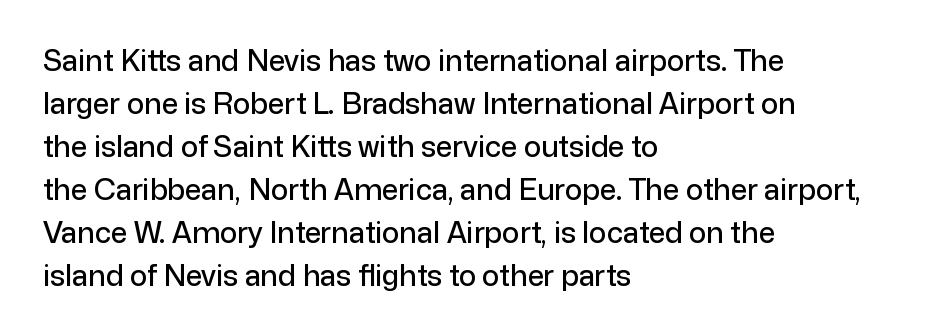
Nope, no serifs anywhere on these letters. If you drew a ruler down the left edge, every line would touch it. This is roman type, the default non-slanted kind. Plain, unruled lines of type.
